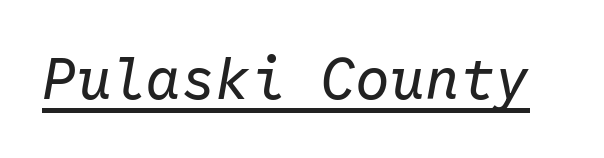
{"italic": "yes", "lean": "right", "slant_degrees": 10, "bold": "no", "weight": "regular", "width": "normal", "stroke_contrast": "low", "x_height": "medium", "monospaced": "yes", "underline": "yes", "letter_spacing": "normal", "letter_spacing_em": 0.0, "glyph_px": 58}
